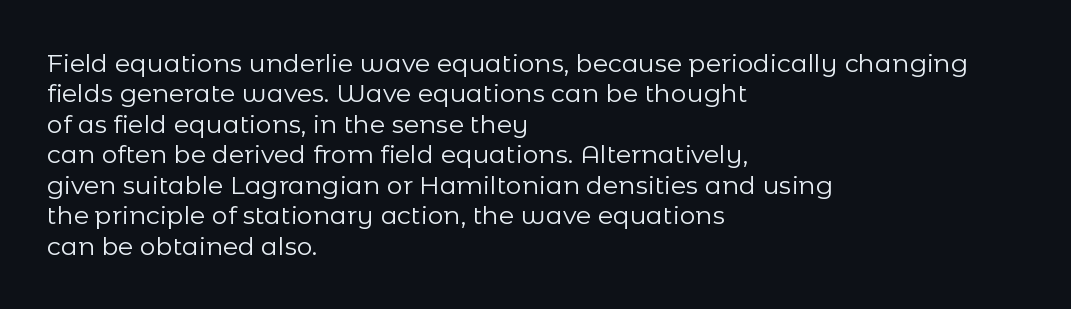
Q: Is the text bold? A: No.
Q: Is the text italic (slanted)? A: No, it is upright.
Q: Is the text underlined? A: No.
Q: How is the paragraph aligned? A: Left-aligned.
Q: Is the spacing between letters normal or unusually wide? A: Normal.
